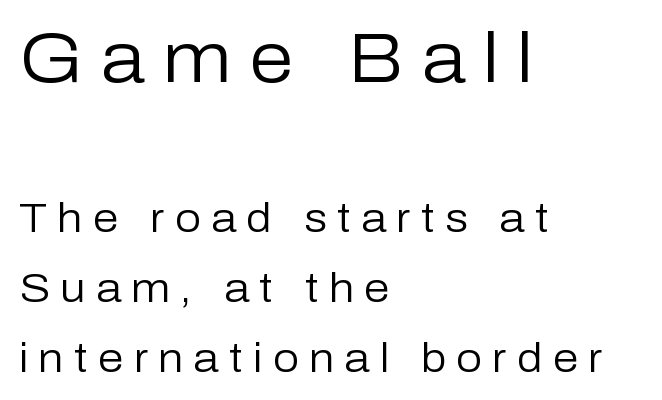
The image shows 71 px regular-weight sans-serif type, upright; set left-aligned, normal line spacing (1.7x), unusually wide letter spacing (+0.25 em), not underlined; the first (top) block is 1.73x larger; low stroke contrast and a medium x-height.
